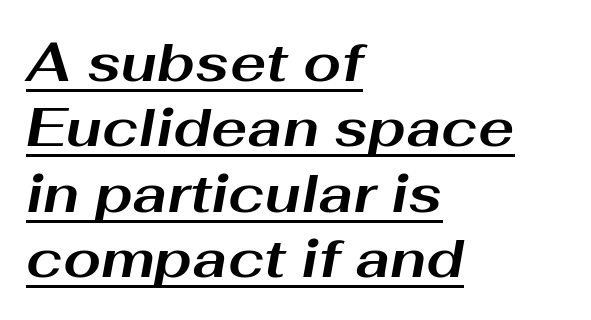
The image shows 54 px bold, wide type, italic (leaning right); set left-aligned, line spacing 1.21x, normal letter spacing, underlined; medium stroke contrast and a medium x-height.
